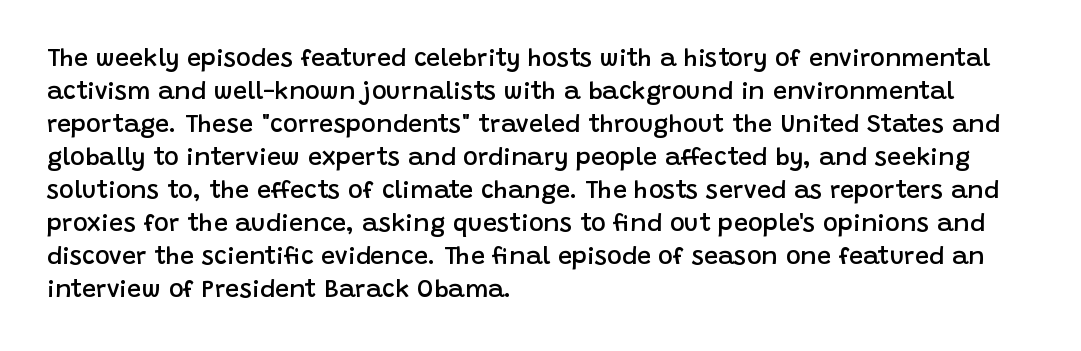
Q: Is the text bold? A: Semi-bold.
Q: Is the text italic (slanted)? A: No, it is upright.
Q: Is the text underlined? A: No.
Q: How is the paragraph aligned? A: Left-aligned.
Q: Is the spacing between letters normal or unusually wide? A: Normal.
Q: Is the spacing between lines tight, normal or loose? A: Normal.
